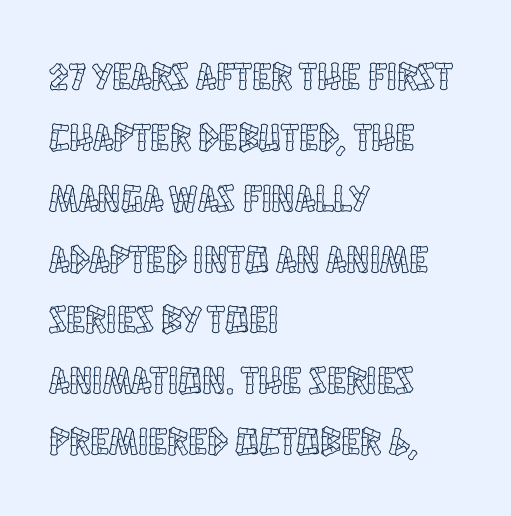
Q: Is the text italic (slanted)? A: No, it is upright.
Q: Is the text underlined? A: No.
Q: How is the paragraph aligned? A: Left-aligned.
Q: Is the spacing between letters normal or unusually wide? A: Normal.
Q: Is the spacing between lines tight, normal or loose? A: Normal.
Q: Width (condensed, normal, or wide)? A: Condensed.
Q: x-height? A: Large.
Q: Monospaced? A: No.
